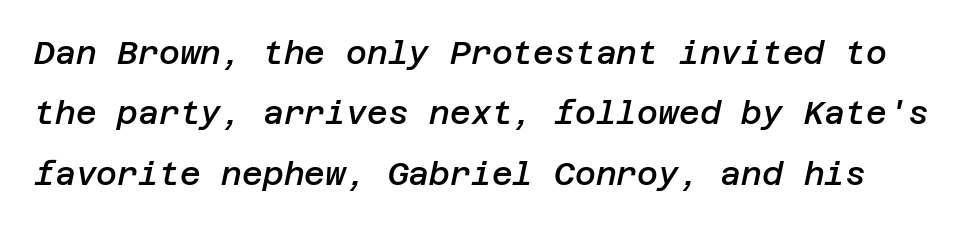
The image shows 32 px semibold type, italic (leaning right); set line spacing 1.89x, normal letter spacing, not underlined; low stroke contrast and a large x-height.
